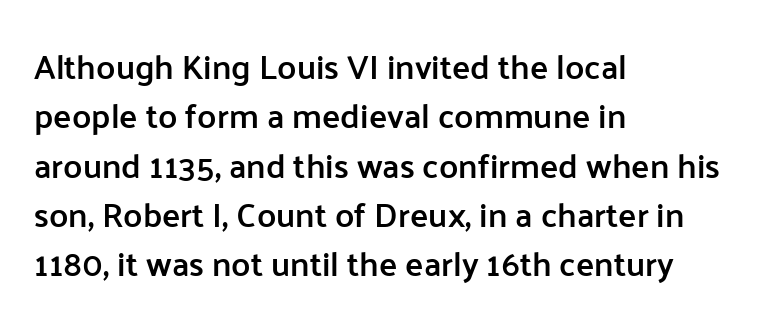
Q: Is the text bold? A: Semi-bold.
Q: Is the text italic (slanted)? A: No, it is upright.
Q: Is the typeface a serif or a sans-serif typeface? A: Sans-serif.
Q: Is the text underlined? A: No.
Q: How is the paragraph aligned? A: Left-aligned.
Q: Is the spacing between letters normal or unusually wide? A: Normal.
Q: Is the spacing between lines tight, normal or loose? A: Normal.
Q: Width (condensed, normal, or wide)? A: Normal.
Q: Stroke contrast? A: Low.
Q: x-height? A: Medium.
Q: Monospaced? A: No.
